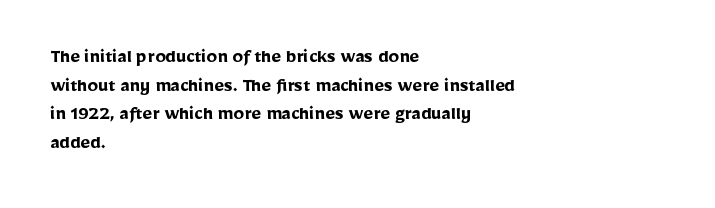
Q: Is the text bold? A: Yes.
Q: Is the text italic (slanted)? A: No, it is upright.
Q: Is the text underlined? A: No.
Q: How is the paragraph aligned? A: Left-aligned.
Q: Is the spacing between letters normal or unusually wide? A: Normal.
Q: Is the spacing between lines tight, normal or loose? A: Normal.
